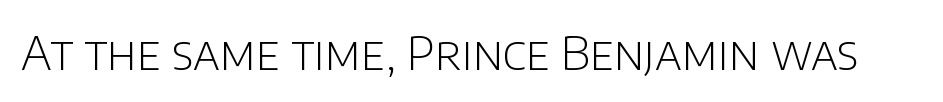
Q: Is the text bold? A: No.
Q: Is the text italic (slanted)? A: No, it is upright.
Q: Is the typeface a serif or a sans-serif typeface? A: Sans-serif.
Q: Is the text underlined? A: No.
Q: Is the spacing between letters normal or unusually wide? A: Normal.
Q: Width (condensed, normal, or wide)? A: Normal.
Q: Stroke contrast? A: Low.
Q: x-height? A: Large.
Q: Monospaced? A: No.
